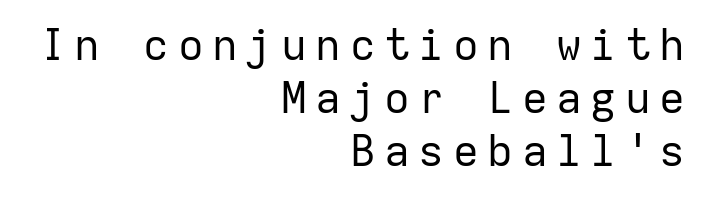
Is there any slant? The stems are plumb. Serif or sans? Sans — the stroke terminals are bare. Here the designer chose a console-style face with uniform glyph widths. Any mark beneath the type? The region is blank. There is plenty of visible air inserted between adjacent glyphs.
